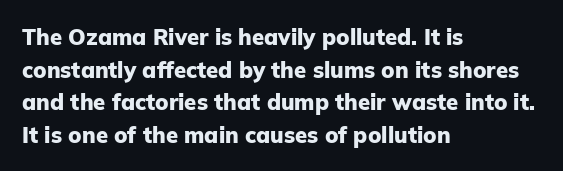
Q: Is the text bold? A: Yes.
Q: Is the text italic (slanted)? A: No, it is upright.
Q: Is the text underlined? A: No.
Q: How is the paragraph aligned? A: Left-aligned.
Q: Is the spacing between letters normal or unusually wide? A: Normal.
Q: Is the spacing between lines tight, normal or loose? A: Normal.
